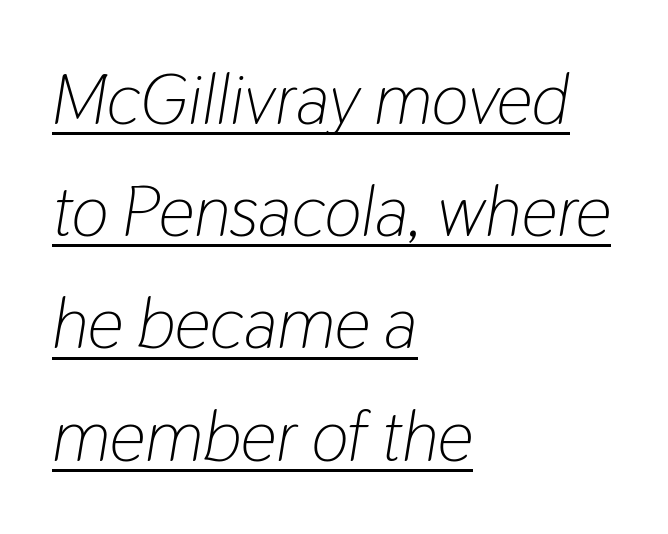
You can see a thin bar hugging the bottom of the glyphs. Note the varied advance widths — an 'i' is clearly narrower than an 'm'. These lines keep a tight, regular rhythm from letter to letter. An italicized treatment has been applied to the whole sample. Heaviness? Minimal to ordinary, like unemphasized prose. Each new line begins a customary step beneath the previous one.
